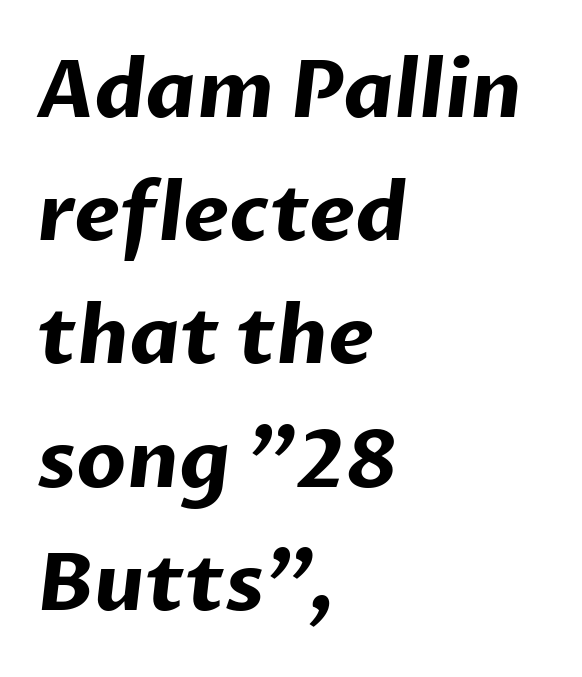
Casual observation: everything's shoved over to the left. Reading down the column, the eye jumps a familiar distance to each next line. The font family rendered here belongs to the sans-serif group. Bold? Absolutely — the strokes are thick and heavy. The type is set solid horizontally, with unmodified tracking.
